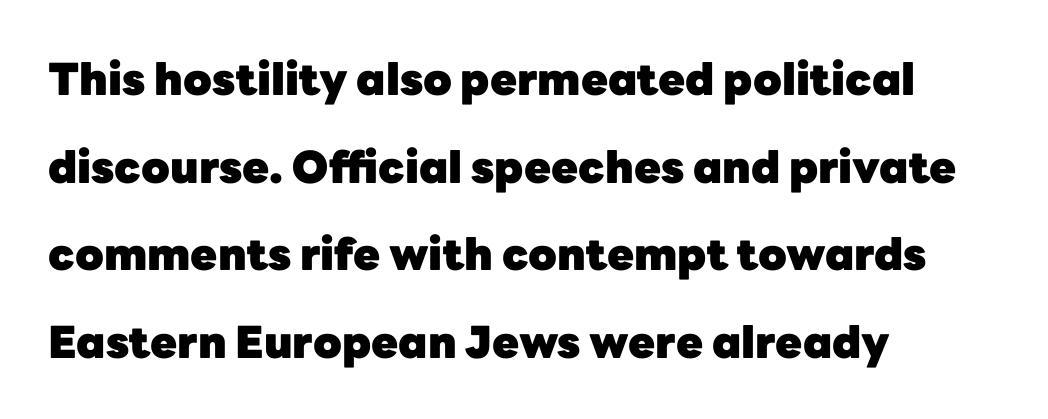
{"serif": "no", "italic": "no", "bold": "yes", "weight": "heavy", "width": "normal", "stroke_contrast": "low", "x_height": "medium", "monospaced": "no", "underline": "no", "align": "left", "line_spacing": "loose", "line_spacing_ratio": 1.99, "letter_spacing": "normal", "letter_spacing_em": 0.0, "glyph_px": 44}
